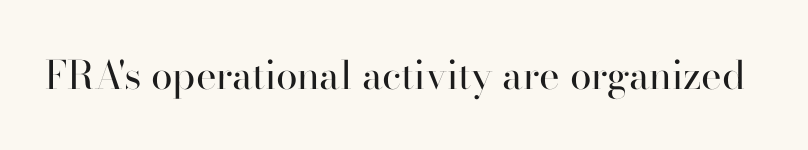
{"serif": "yes", "italic": "no", "bold": "no", "weight": "regular", "width": "normal", "stroke_contrast": "high", "x_height": "small", "monospaced": "no", "underline": "no", "letter_spacing": "normal", "letter_spacing_em": 0.0, "glyph_px": 39}
